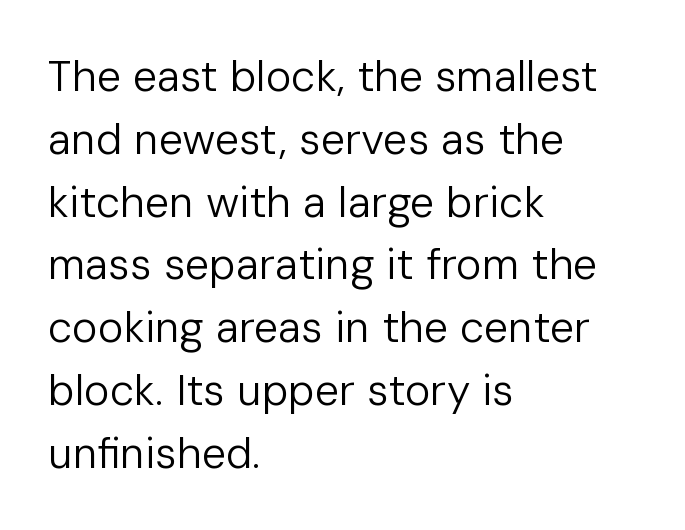
Q: Is the text bold? A: No.
Q: Is the text italic (slanted)? A: No, it is upright.
Q: Is the typeface a serif or a sans-serif typeface? A: Sans-serif.
Q: Is the text underlined? A: No.
Q: How is the paragraph aligned? A: Left-aligned.
Q: Is the spacing between letters normal or unusually wide? A: Normal.
Q: Is the spacing between lines tight, normal or loose? A: Normal.
Q: Width (condensed, normal, or wide)? A: Normal.
Q: Stroke contrast? A: Low.
Q: x-height? A: Medium.
Q: Monospaced? A: No.
